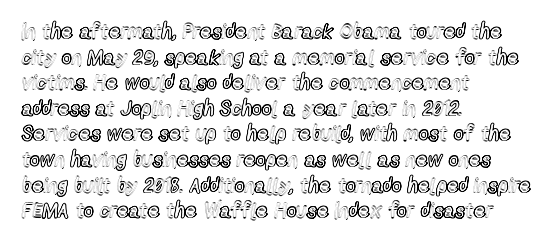
Line beginnings align vertically; line endings do not. A typesetter would call this zero additional tracking. The baseline area is clear.
